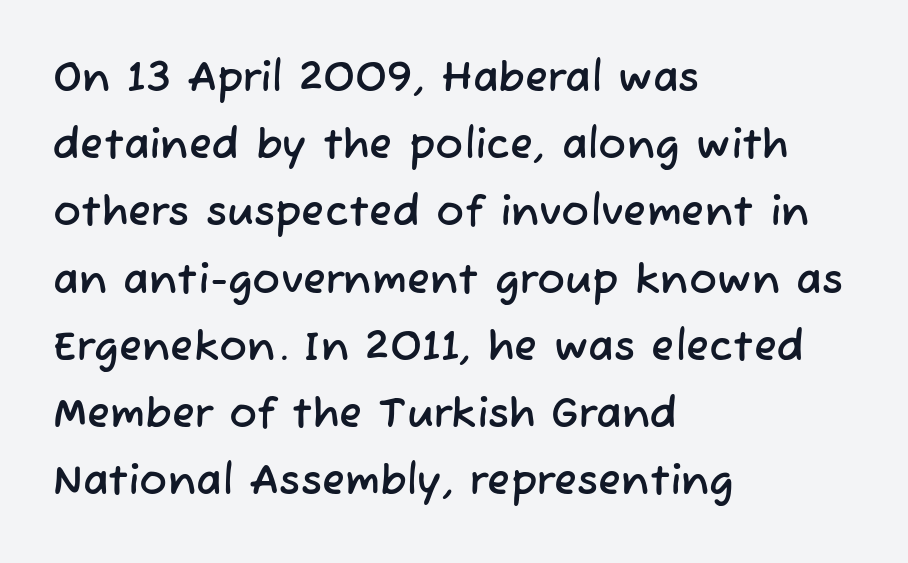
The lines in this sample share a left origin and differ only in where they stop. The block of text has a typical density, with ordinary space between rows. Glance below the letters and you will spot only blank space. Grotesque or geometric, the face here clearly has no serifs. Character widths vary here, with narrow letters taking less room than wide ones.
